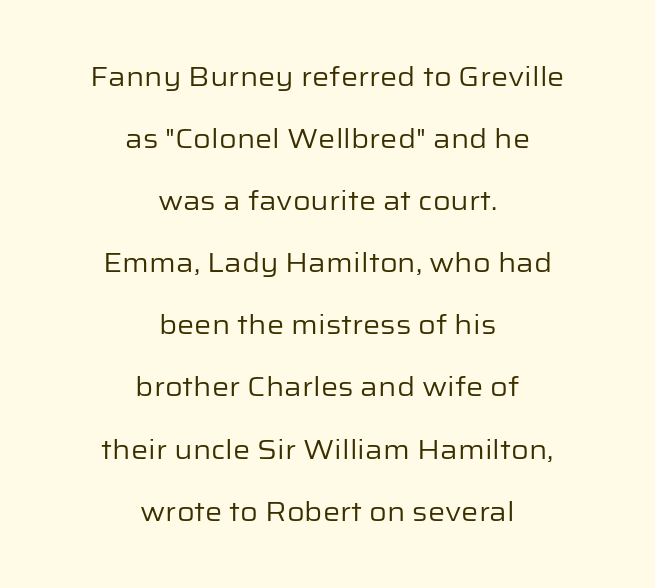
Q: Is the text bold? A: No.
Q: Is the text italic (slanted)? A: No, it is upright.
Q: Is the text underlined? A: No.
Q: How is the paragraph aligned? A: Centered.
Q: Is the spacing between letters normal or unusually wide? A: Normal.
Q: Is the spacing between lines tight, normal or loose? A: Loose.
